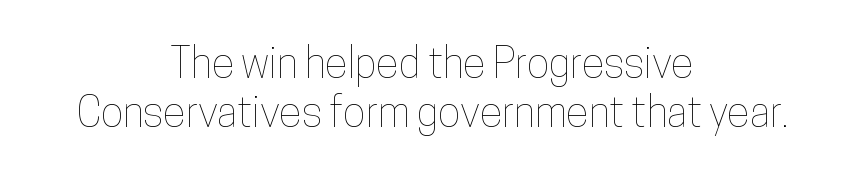
Q: Is the text italic (slanted)? A: No, it is upright.
Q: Is the text underlined? A: No.
Q: How is the paragraph aligned? A: Centered.
Q: Is the spacing between letters normal or unusually wide? A: Normal.
Q: Width (condensed, normal, or wide)? A: Condensed.
Q: Stroke contrast? A: Low.
Q: x-height? A: Medium.
Q: Monospaced? A: No.
